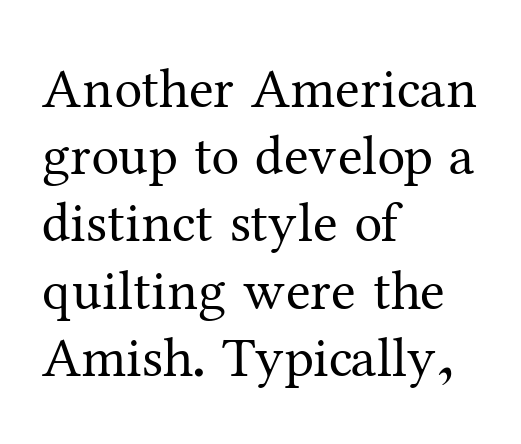
{"serif": "yes", "italic": "no", "bold": "no", "weight": "regular", "width": "normal", "stroke_contrast": "medium", "x_height": "medium", "monospaced": "no", "underline": "no", "align": "left", "line_spacing_ratio": 1.2, "letter_spacing": "normal", "letter_spacing_em": 0.0, "glyph_px": 56}
